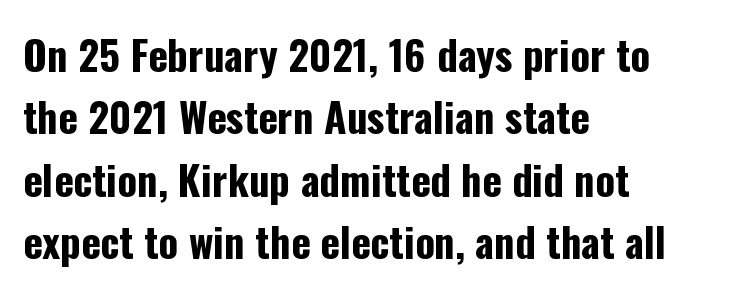
Looks like regular typesetting: each glyph gets only the width it needs. The designer left line spacing at the default. Observe the ordinary spacing: letters are neighbours, not strangers. I'd call this a sans setting — the letters go barefoot. Honestly, there is no underline to notice here at all.
